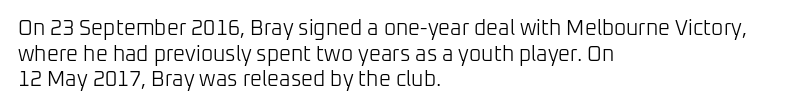
The image shows 21 px text type, upright; set left-aligned, line spacing 1.22x, normal letter spacing, not underlined.
